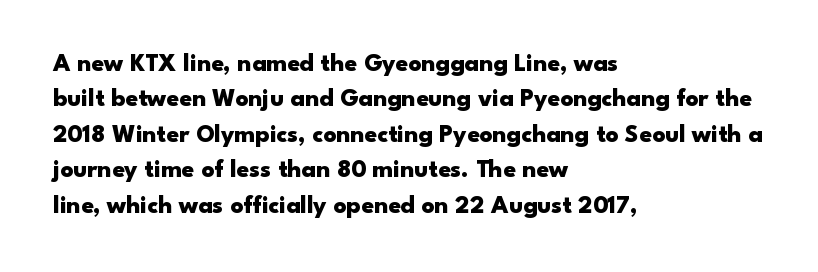
The strokes are fattened all the way to bold. Does the copy run flush right? No — it runs flush left. The face used here is rendered with its standard letterfit. Does the leading feel generous? No, just average. The typography opts for an upright posture over an oblique one.
